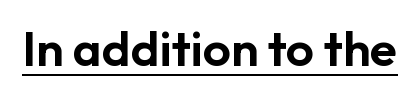
Q: Is the text italic (slanted)? A: No, it is upright.
Q: Is the typeface a serif or a sans-serif typeface? A: Sans-serif.
Q: Is the text underlined? A: Yes.
Q: Is the spacing between letters normal or unusually wide? A: Normal.
Q: Width (condensed, normal, or wide)? A: Normal.
Q: Stroke contrast? A: Low.
Q: x-height? A: Medium.
Q: Monospaced? A: No.
